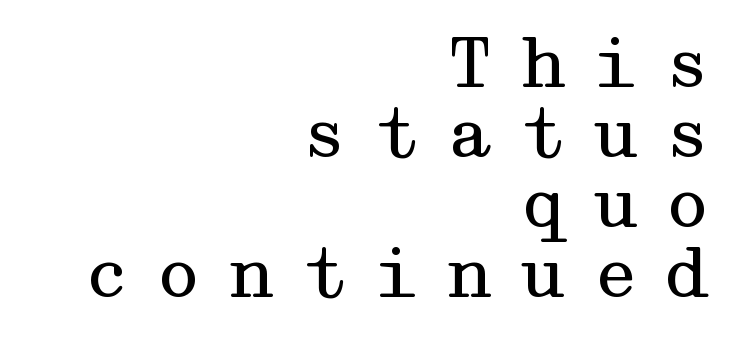
{"serif": "yes", "italic": "no", "bold": "no", "weight": "regular", "width": "wide", "stroke_contrast": "medium", "x_height": "medium", "underline": "no", "align": "right", "line_spacing": "tight", "line_spacing_ratio": 1.03, "letter_spacing": "wide", "letter_spacing_em": 0.37, "glyph_px": 68}
